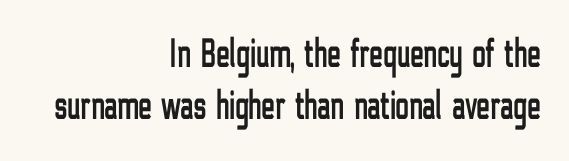
Q: Is the text italic (slanted)? A: No, it is upright.
Q: Is the typeface a serif or a sans-serif typeface? A: Sans-serif.
Q: Is the text underlined? A: No.
Q: How is the paragraph aligned? A: Right-aligned.
Q: Is the spacing between letters normal or unusually wide? A: Normal.
Q: Is the spacing between lines tight, normal or loose? A: Normal.
Q: Width (condensed, normal, or wide)? A: Condensed.
Q: Stroke contrast? A: Low.
Q: x-height? A: Medium.
Q: Monospaced? A: No.
